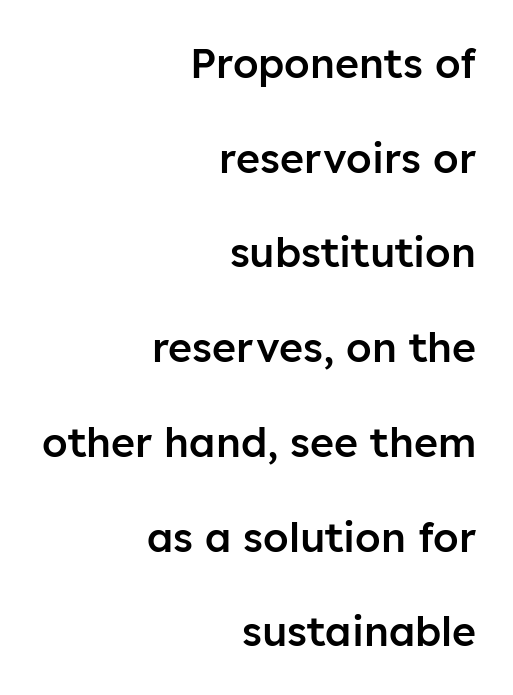
Descenders are the only things crossing below the line. This rendering uses right alignment, leaving the left contour irregular. The passage shown stacks its lines with a broad gap. Tall strokes in this sample are plumb rather than angled. A fair bit of extra ink — the face is semibold, not bold. Character widths vary here, with narrow letters taking less room than wide ones.
